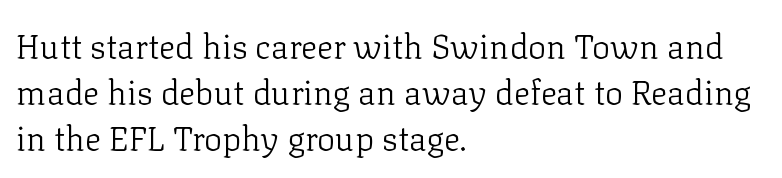
Q: Is the text bold? A: No.
Q: Is the text italic (slanted)? A: No, it is upright.
Q: Is the typeface a serif or a sans-serif typeface? A: Serif.
Q: Is the text underlined? A: No.
Q: How is the paragraph aligned? A: Left-aligned.
Q: Is the spacing between letters normal or unusually wide? A: Normal.
Q: Is the spacing between lines tight, normal or loose? A: Normal.
Q: Width (condensed, normal, or wide)? A: Normal.
Q: Stroke contrast? A: Low.
Q: x-height? A: Medium.
Q: Monospaced? A: No.
